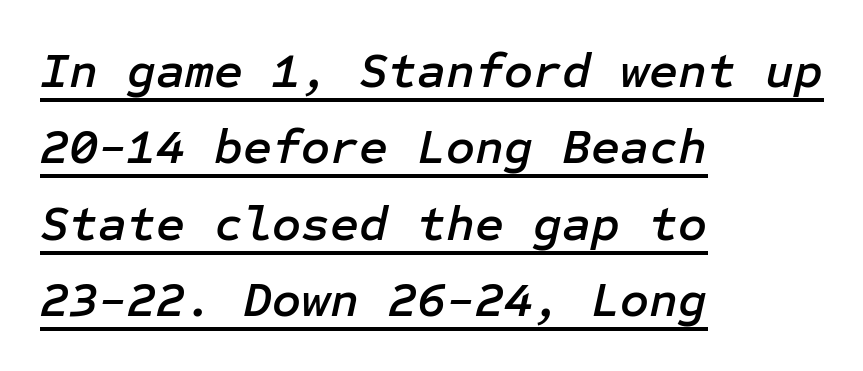
Q: Is the text italic (slanted)? A: Yes, it leans right by about 12 degrees.
Q: Is the text underlined? A: Yes.
Q: How is the paragraph aligned? A: Left-aligned.
Q: Is the spacing between letters normal or unusually wide? A: Normal.
Q: Is the spacing between lines tight, normal or loose? A: Normal.
Q: Width (condensed, normal, or wide)? A: Normal.
Q: Stroke contrast? A: Low.
Q: x-height? A: Medium.
